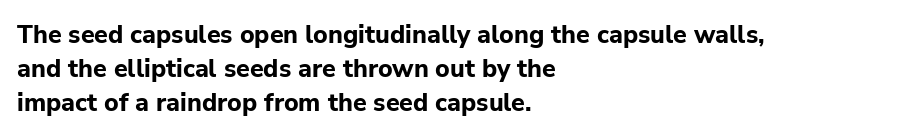
Q: Is the text bold? A: Yes.
Q: Is the text italic (slanted)? A: No, it is upright.
Q: Is the text underlined? A: No.
Q: How is the paragraph aligned? A: Left-aligned.
Q: Is the spacing between letters normal or unusually wide? A: Normal.
Q: Is the spacing between lines tight, normal or loose? A: Normal.
